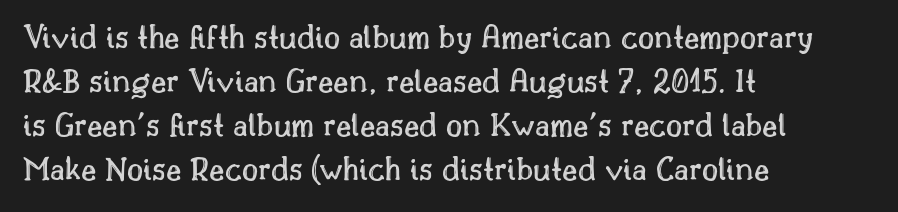
The image shows 35 px text type, upright; set left-aligned, normal line spacing (1.26x), normal letter spacing, not underlined; a small x-height.
